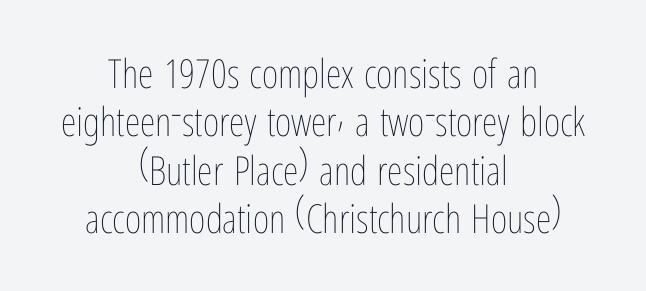
Q: Is the text bold? A: No.
Q: Is the text italic (slanted)? A: No, it is upright.
Q: Is the text underlined? A: No.
Q: How is the paragraph aligned? A: Centered.
Q: Is the spacing between letters normal or unusually wide? A: Normal.
Q: Width (condensed, normal, or wide)? A: Condensed.
Q: Stroke contrast? A: Low.
Q: x-height? A: Medium.
Q: Monospaced? A: No.
